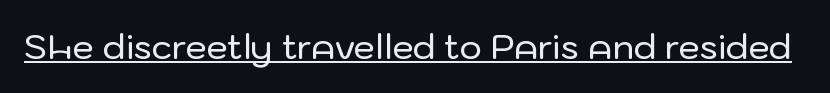
{"serif": "no", "italic": "no", "width": "normal", "stroke_contrast": "low", "x_height": "medium", "monospaced": "no", "underline": "yes", "letter_spacing": "normal", "letter_spacing_em": 0.0, "glyph_px": 34}
